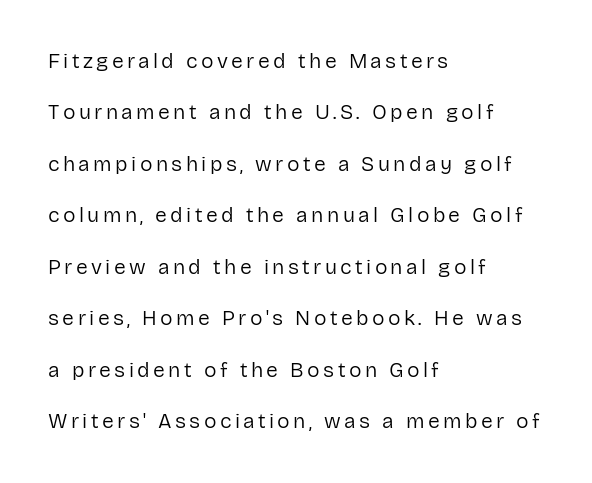
Q: Is the text bold? A: No.
Q: Is the text italic (slanted)? A: No, it is upright.
Q: Is the text underlined? A: No.
Q: How is the paragraph aligned? A: Left-aligned.
Q: Is the spacing between lines tight, normal or loose? A: Loose.
